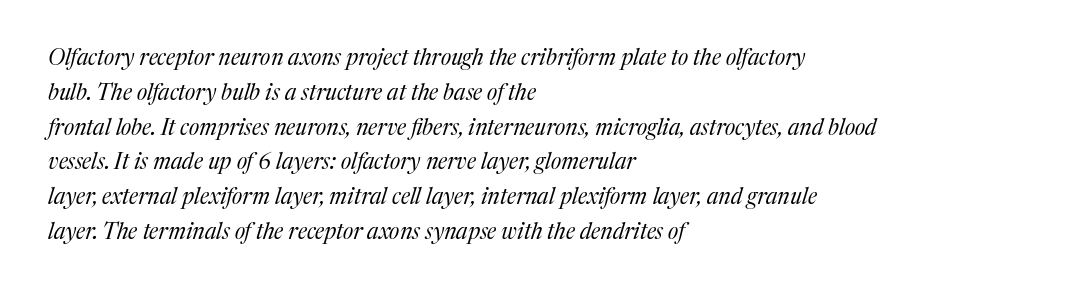
Heaviness? Minimal to ordinary, like unemphasized prose. Notice how the passage keeps a crisp vertical edge on the left only. The strip under each line holds only bare page. The font's italic variant was chosen for this text. Characters follow at the spacing the type designer built in.
